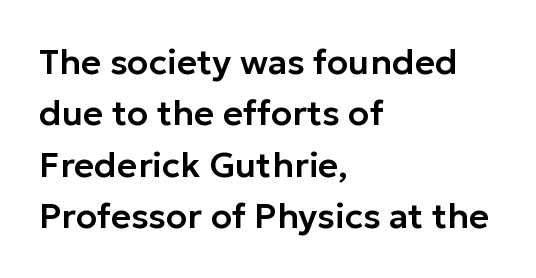
These lines keep a tight, regular rhythm from letter to letter. Teacher's note: observe the even left margin — that is flush-left alignment. Check the space under the baseline: it is left empty. Each letter's strokes conclude bluntly, with no projecting serifs. Is this a fixed-width face? No — the glyphs have proportional, varying widths.
